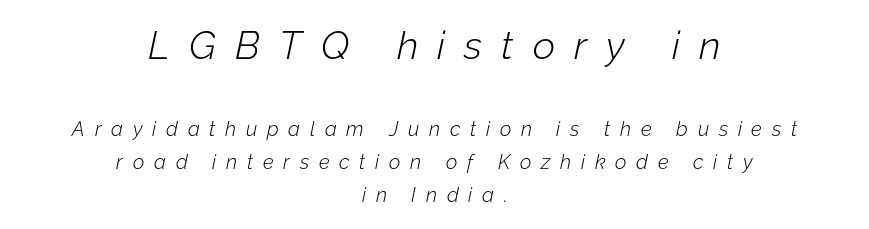
Rendered with sloped, italic letterforms. Size contrast runs from large at the top to small at the bottom. Horizontal alignment here is central, giving a formal, balanced look. Horizontal bands of white between lines are of average thickness. There is plenty of visible air inserted between adjacent glyphs.
